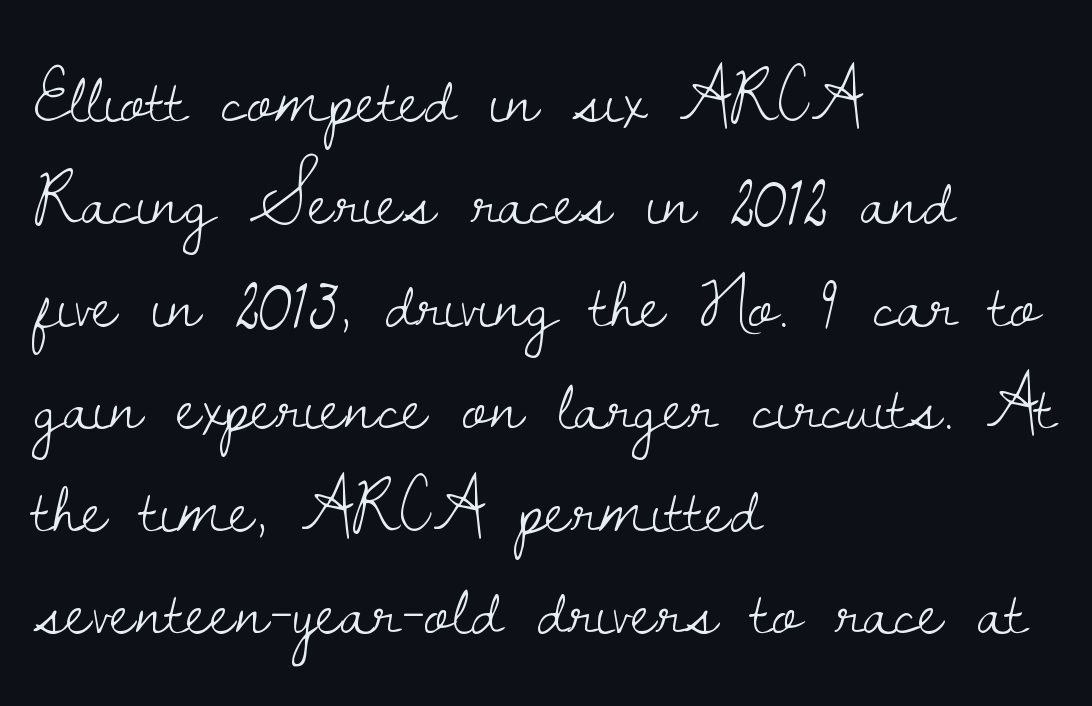
{"serif": "yes", "bold": "no", "weight": "light", "width": "normal", "stroke_contrast": "low", "x_height": "small", "monospaced": "no", "underline": "no", "align": "left", "line_spacing": "normal", "line_spacing_ratio": 1.33, "letter_spacing": "normal", "letter_spacing_em": 0.0, "glyph_px": 77}
